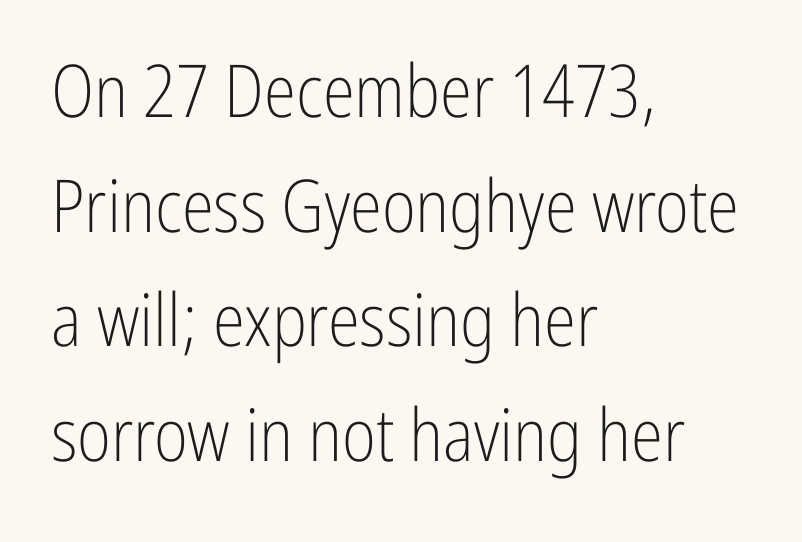
{"serif": "no", "italic": "no", "bold": "no", "weight": "light", "width": "condensed", "stroke_contrast": "low", "x_height": "medium", "monospaced": "no", "underline": "no", "align": "left", "line_spacing": "normal", "line_spacing_ratio": 1.57, "letter_spacing": "normal", "letter_spacing_em": 0.0, "glyph_px": 73}
